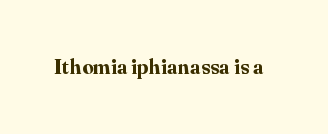
The image shows 20 px bold type, upright; set normal letter spacing, not underlined.
